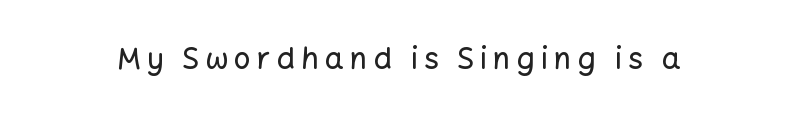
The image shows 30 px sans-serif type, upright; set unusually wide letter spacing (+0.2 em), not underlined; low stroke contrast and a medium x-height.
